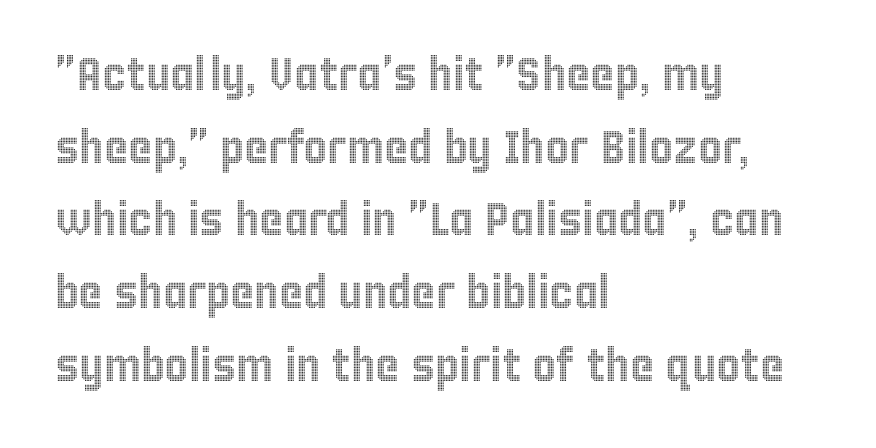
The passage shown is typed in a proportional face where columns would drift. Successive baselines arrive at the customary interval. The rendering keeps characters at their native spacing. Check under the words: just untouched page.
